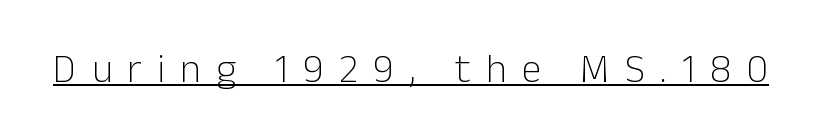
The image shows 40 px light sans-serif type, upright; set unusually wide letter spacing (+0.38 em), underlined; low stroke contrast and a medium x-height.
